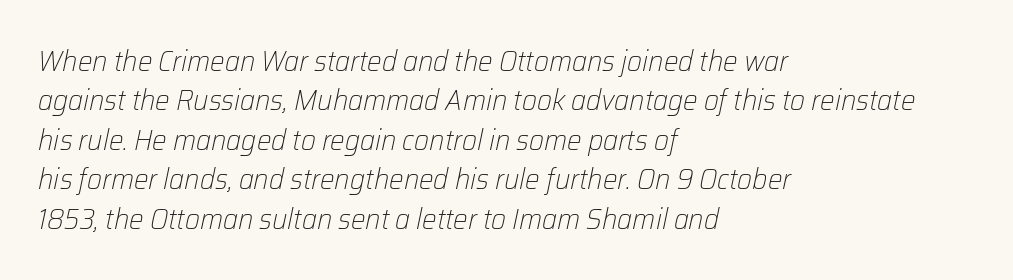
The image shows 29 px light type, italic (leaning right); set left-aligned, normal line spacing (1.36x), normal letter spacing, not underlined; low stroke contrast and a medium x-height.
